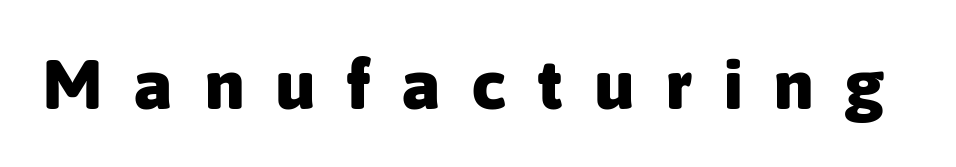
Q: Is the text bold? A: Yes.
Q: Is the text italic (slanted)? A: No, it is upright.
Q: Is the typeface a serif or a sans-serif typeface? A: Sans-serif.
Q: Is the text underlined? A: No.
Q: Is the spacing between letters normal or unusually wide? A: Unusually wide.
Q: Width (condensed, normal, or wide)? A: Normal.
Q: Stroke contrast? A: Low.
Q: x-height? A: Medium.
Q: Monospaced? A: No.
